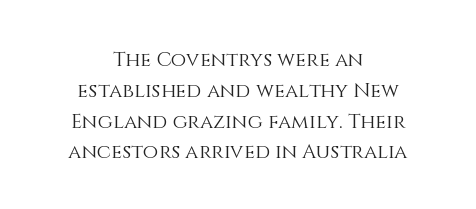
The image shows 20 px text type, upright; set centered, normal line spacing (1.54x), normal letter spacing, not underlined.
